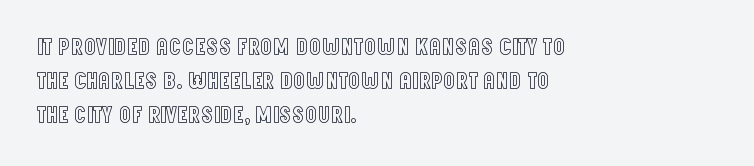
The image shows 24 px text type, upright; set left-aligned, normal line spacing (1.41x), normal letter spacing, not underlined.
